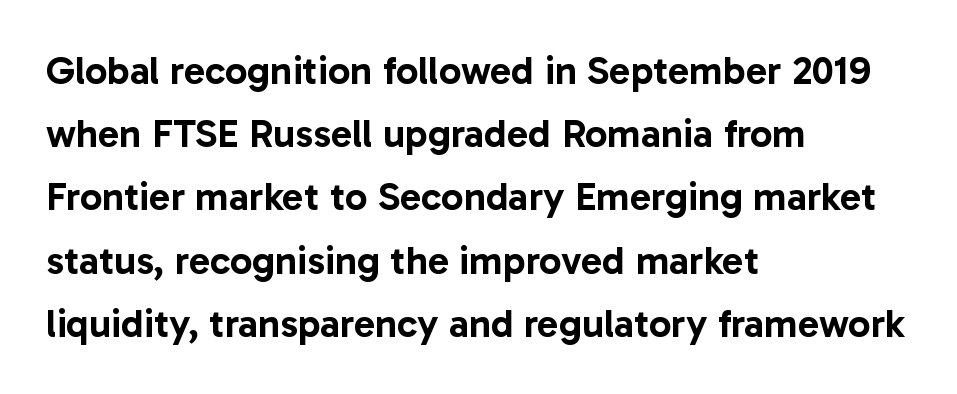
The image shows 40 px sans-serif type, upright; set left-aligned, normal line spacing (1.58x), normal letter spacing, not underlined; low stroke contrast and a medium x-height.
